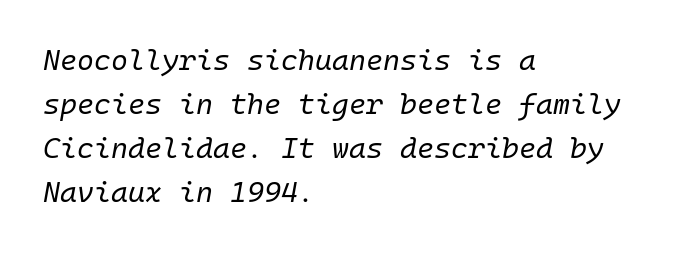
These lines were composed using italics. The rendering uses a moderate line-height, typical for paragraphs. Honestly, there is no underline to notice here at all. Letters have the restrained weight of plain body copy at most. Each letter, wide or thin by design, is forced into the same width here. Which margin do the lines hug? The left one — the right edge is uneven.
